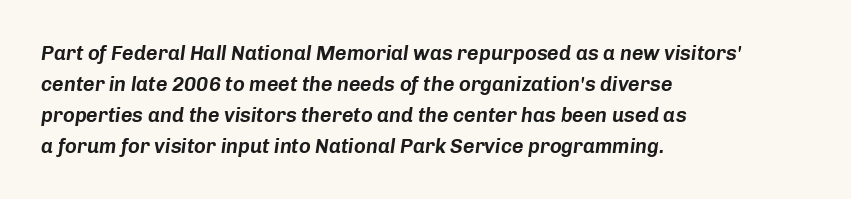
{"italic": "yes", "lean": "right", "slant_degrees": 8, "underline": "no", "align": "left", "line_spacing": "normal", "line_spacing_ratio": 1.55, "letter_spacing": "normal", "letter_spacing_em": 0.0, "glyph_px": 20}
